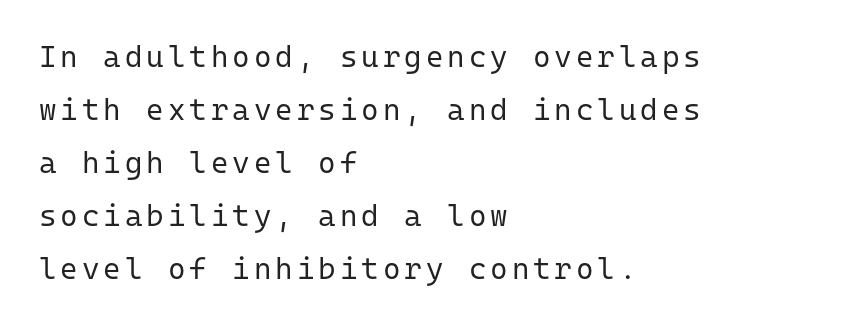
Q: Is the text bold? A: No.
Q: Is the text italic (slanted)? A: No, it is upright.
Q: Is the typeface a serif or a sans-serif typeface? A: Sans-serif.
Q: Is the text underlined? A: No.
Q: How is the paragraph aligned? A: Left-aligned.
Q: Width (condensed, normal, or wide)? A: Normal.
Q: Stroke contrast? A: Low.
Q: x-height? A: Medium.
Q: Monospaced? A: Yes.
